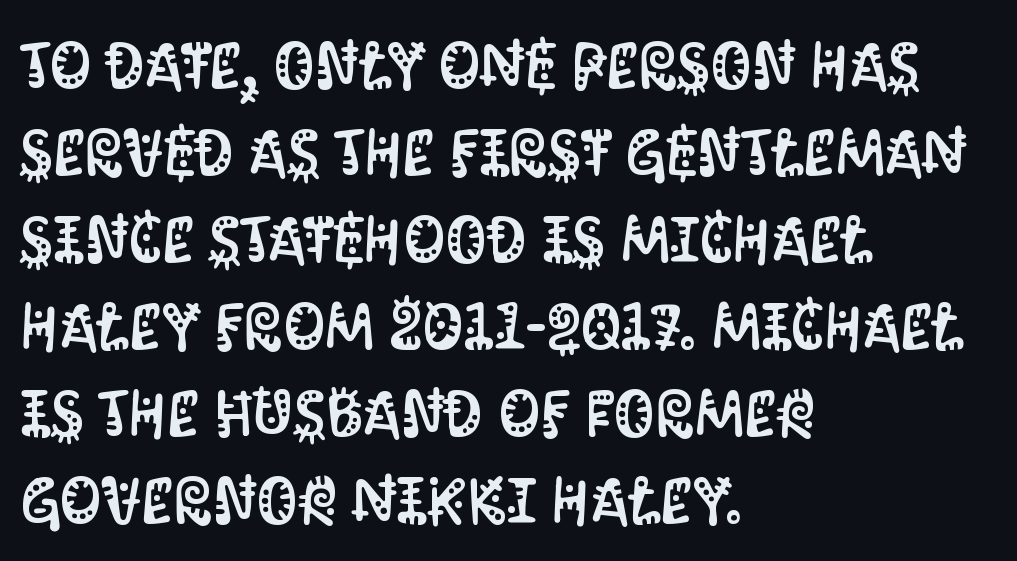
Notice how the passage keeps a crisp vertical edge on the left only. This rendering features lettering with no underline. Note the varied advance widths — an 'i' is clearly narrower than an 'm'. The specimen reads as upright at a glance. This rendering employs a face without finishing strokes, i.e., a sans-serif. If you measured baseline to baseline, you'd find a middling distance.
